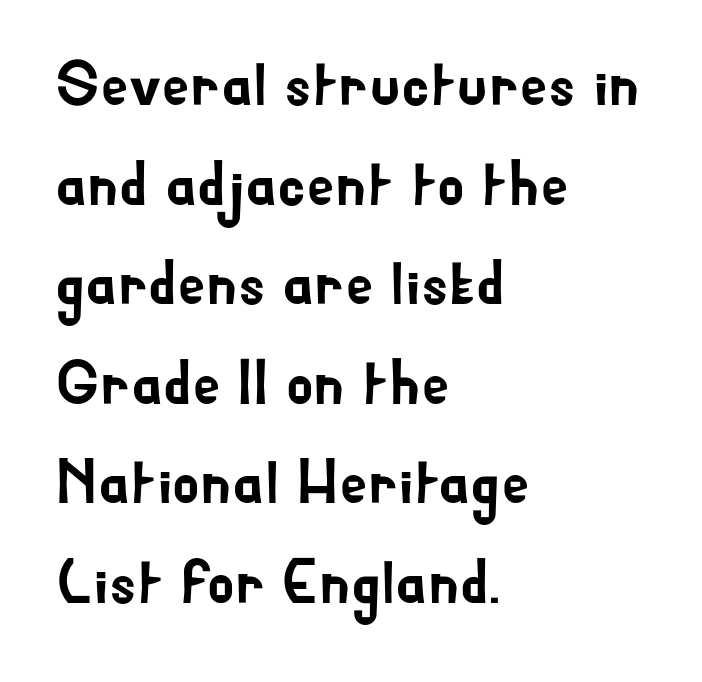
Looks like regular typesetting: each glyph gets only the width it needs. Reading down the column, the eye jumps a familiar distance to each next line. I'd call this a sans setting — the letters go barefoot. The letters sit at their default tracking, neither squeezed nor spread.
